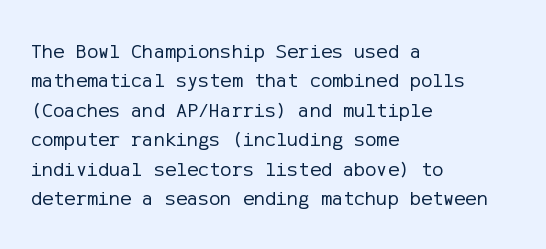
A clean baseline with only descenders dipping below it. If you drew a line through each stem, it would be perfectly vertical. Honestly, the row spacing looks completely unremarkable. Is this a heavy cut? Hardly; it is regular or lighter.
